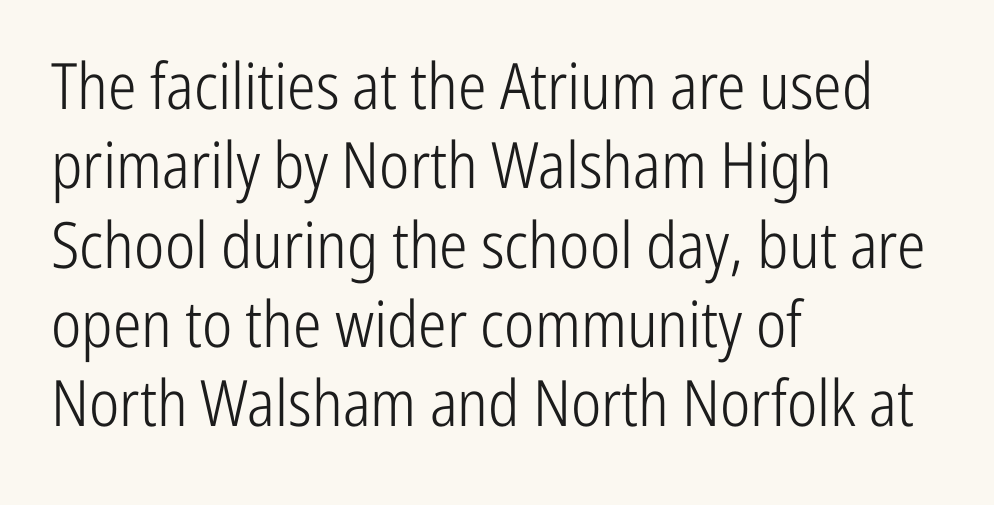
Stem width sits at or under what a default text font uses. Serif or sans? Sans — the stroke terminals are bare. A typesetter would call this zero additional tracking. This sample is left-justified, so line endings fall wherever the words run out.
